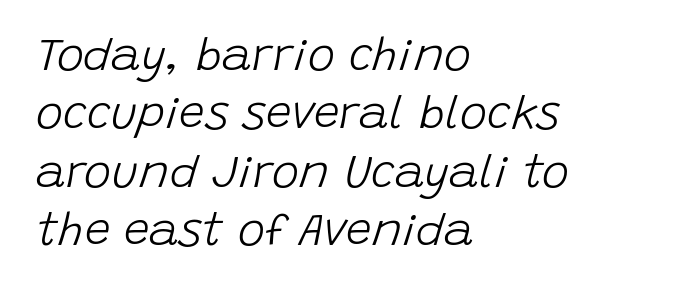
Q: Is the text bold? A: No.
Q: Is the text italic (slanted)? A: Yes, it leans right by about 15 degrees.
Q: Is the text underlined? A: No.
Q: How is the paragraph aligned? A: Left-aligned.
Q: Is the spacing between letters normal or unusually wide? A: Normal.
Q: Is the spacing between lines tight, normal or loose? A: Normal.
Q: Width (condensed, normal, or wide)? A: Normal.
Q: Stroke contrast? A: Low.
Q: x-height? A: Large.
Q: Monospaced? A: No.
